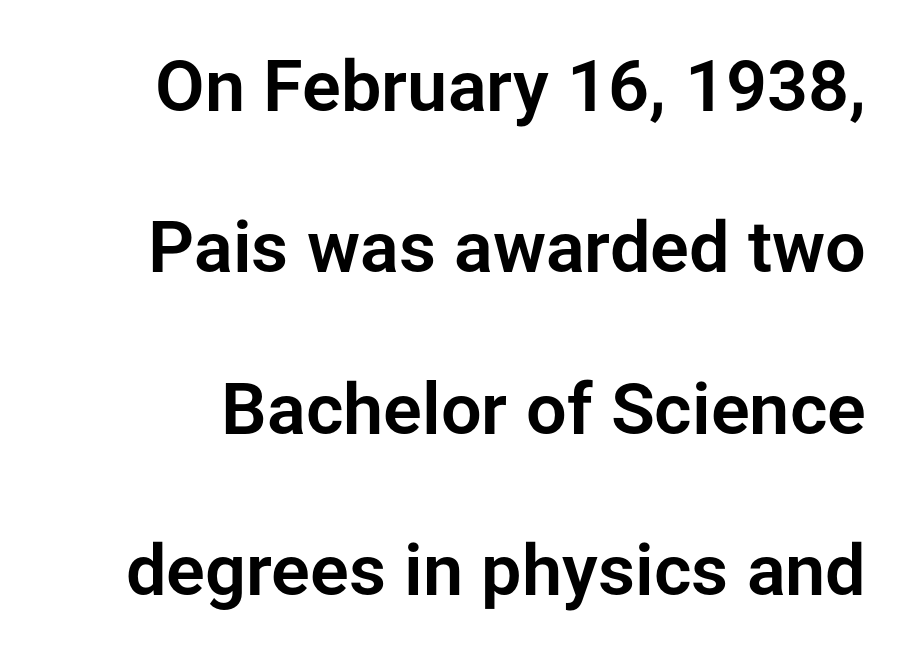
The image shows 72 px sans-serif type, upright; set loose line spacing (2.24x), normal letter spacing, not underlined; low stroke contrast and a medium x-height.
